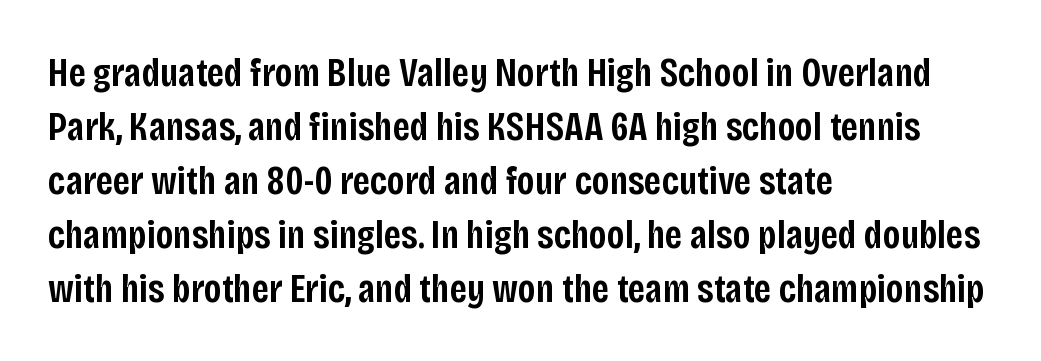
Look at the stroke-to-counter ratio: somewhat heavy, a semibold. Proportional: the letters do not fall into vertical columns. The block of text has a typical density, with ordinary space between rows. Serif or sans? Sans — the stroke terminals are bare. The gap between lines stays unmarked.
